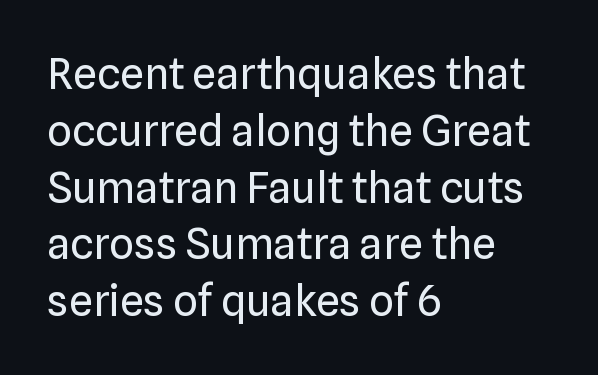
You could not count columns in this text — the font is proportionally spaced. The type sits square on the baseline with zero lean. Decoration check: the copy has no underline. One-word summary of the alignment: left. Does the type have serifs? No, each stem ends abruptly. The font sits on the lighter half of the weight spectrum, regular included.
